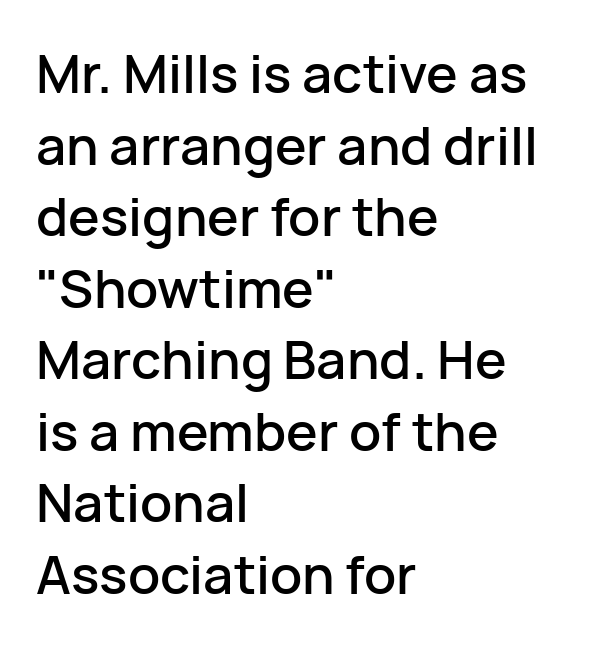
Character widths vary here, with narrow letters taking less room than wide ones. Font category for this specimen: sans-serif. It's the straight-up-and-down kind of type. These lines keep a tight, regular rhythm from letter to letter.
